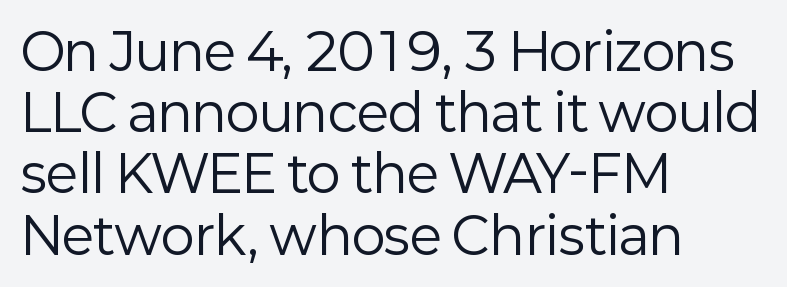
{"serif": "no", "italic": "no", "bold": "no", "weight": "regular", "width": "normal", "stroke_contrast": "low", "x_height": "medium", "monospaced": "no", "underline": "no", "align": "left", "line_spacing_ratio": 1.2, "letter_spacing": "normal", "letter_spacing_em": 0.0, "glyph_px": 51}
